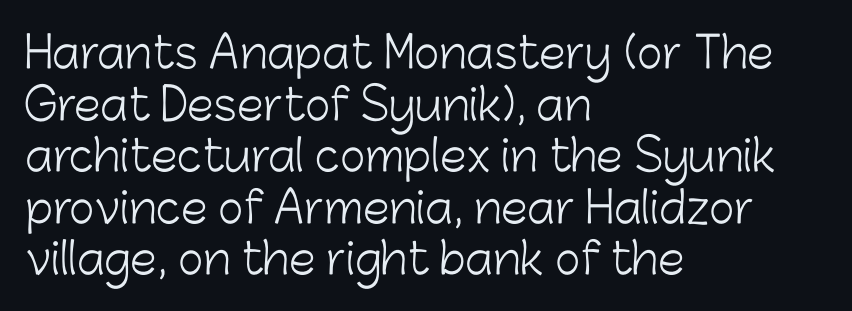
Q: Is the text bold? A: No.
Q: Is the text italic (slanted)? A: No, it is upright.
Q: Is the typeface a serif or a sans-serif typeface? A: Sans-serif.
Q: Is the text underlined? A: No.
Q: How is the paragraph aligned? A: Left-aligned.
Q: Is the spacing between letters normal or unusually wide? A: Normal.
Q: Width (condensed, normal, or wide)? A: Normal.
Q: Stroke contrast? A: Low.
Q: x-height? A: Medium.
Q: Monospaced? A: No.
